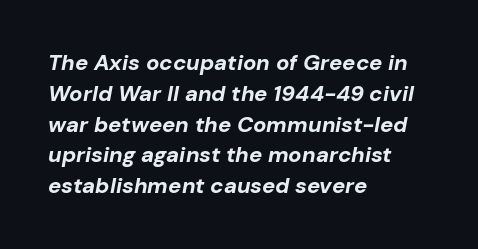
Q: Is the text bold? A: Yes.
Q: Is the text italic (slanted)? A: Yes, it leans right by about 10 degrees.
Q: Is the text underlined? A: No.
Q: How is the paragraph aligned? A: Left-aligned.
Q: Is the spacing between letters normal or unusually wide? A: Normal.
Q: Is the spacing between lines tight, normal or loose? A: Normal.
